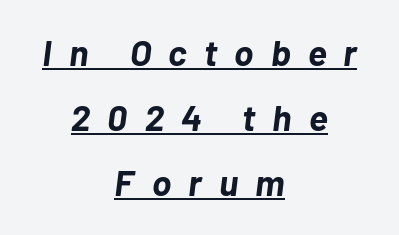
The face used here is proportionally spaced, like ordinary book or web type. The rendering uses the underline text-decoration. The tracking jumps out immediately: characters are airy and widely separated. Casual observation: everything's sitting right in the middle.
